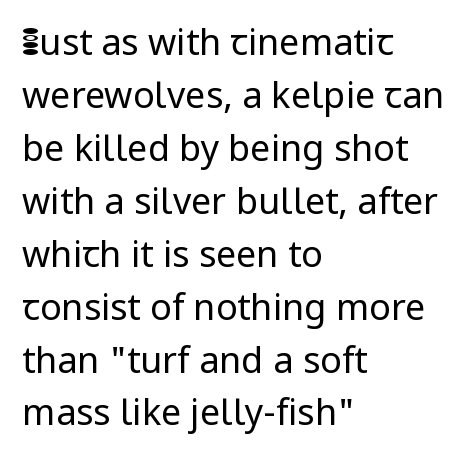
{"serif": "no", "italic": "no", "bold": "no", "weight": "regular", "width": "normal", "stroke_contrast": "low", "x_height": "medium", "monospaced": "no", "underline": "no", "align": "left", "line_spacing": "normal", "line_spacing_ratio": 1.47, "letter_spacing": "normal", "letter_spacing_em": 0.0, "glyph_px": 36}
